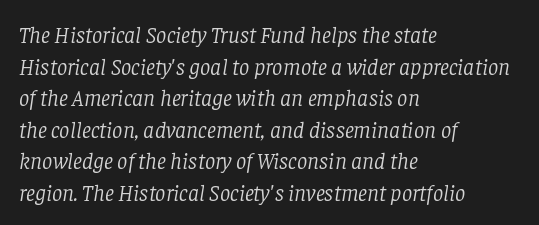
{"italic": "yes", "lean": "right", "slant_degrees": 8, "bold": "no", "underline": "no", "align": "left", "line_spacing": "normal", "line_spacing_ratio": 1.37, "letter_spacing": "normal", "letter_spacing_em": 0.0, "glyph_px": 23}
